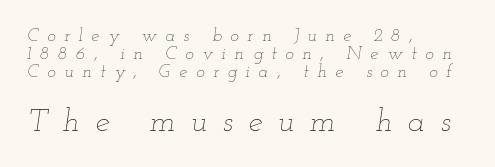
Q: Is the text bold? A: No.
Q: Is the text italic (slanted)? A: Yes, it leans right by about 12 degrees.
Q: Is the text underlined? A: No.
Q: How is the paragraph aligned? A: Left-aligned.
Q: Is the spacing between letters normal or unusually wide? A: Unusually wide.
Q: Is the spacing between lines tight, normal or loose? A: Tight.
Q: Which block of text is set in a larger size, the first (top) or the second (bottom)? A: The second (bottom) one.
Q: Width (condensed, normal, or wide)? A: Wide.
Q: Stroke contrast? A: Low.
Q: x-height? A: Small.
Q: Monospaced? A: No.
